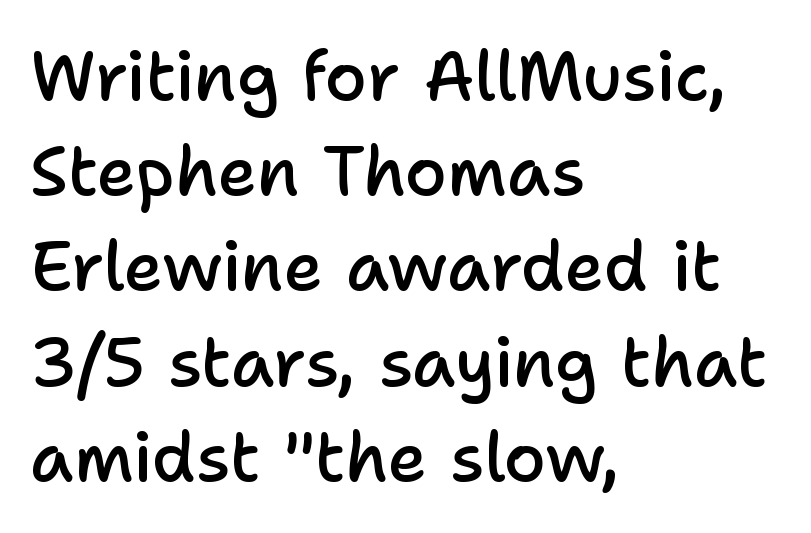
Q: Is the text bold? A: Semi-bold.
Q: Is the text italic (slanted)? A: No, it is upright.
Q: Is the typeface a serif or a sans-serif typeface? A: Sans-serif.
Q: Is the text underlined? A: No.
Q: How is the paragraph aligned? A: Left-aligned.
Q: Is the spacing between letters normal or unusually wide? A: Normal.
Q: Is the spacing between lines tight, normal or loose? A: Normal.
Q: Width (condensed, normal, or wide)? A: Normal.
Q: Stroke contrast? A: Low.
Q: x-height? A: Medium.
Q: Monospaced? A: No.
